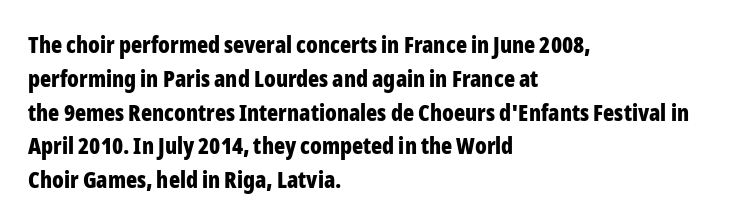
Q: Is the text bold? A: Yes.
Q: Is the text italic (slanted)? A: No, it is upright.
Q: Is the text underlined? A: No.
Q: How is the paragraph aligned? A: Left-aligned.
Q: Is the spacing between letters normal or unusually wide? A: Normal.
Q: Is the spacing between lines tight, normal or loose? A: Normal.
